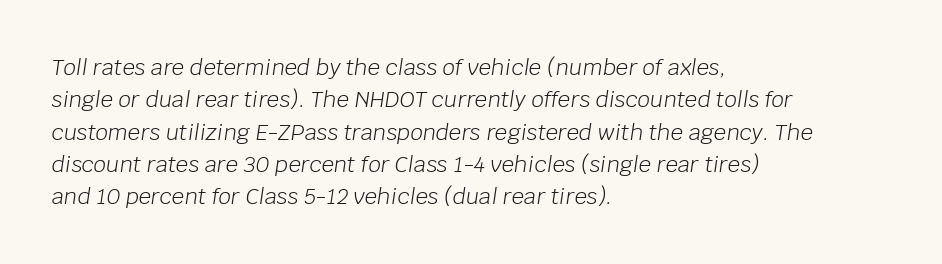
Q: Is the text bold? A: No.
Q: Is the text italic (slanted)? A: Yes, it leans right by about 8 degrees.
Q: Is the text underlined? A: No.
Q: How is the paragraph aligned? A: Left-aligned.
Q: Is the spacing between letters normal or unusually wide? A: Normal.
Q: Is the spacing between lines tight, normal or loose? A: Normal.
